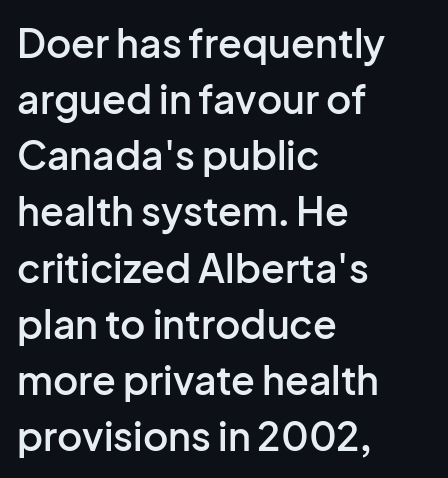
The type sits square on the baseline with zero lean. Notice the strokes are somewhat thickened but not fully heavy: this is a semibold. Teacher's note: observe the even left margin — that is flush-left alignment. The designer went with a sans here, leaving each stem footless. In terms of leading, this rendering sits right in the middle.
